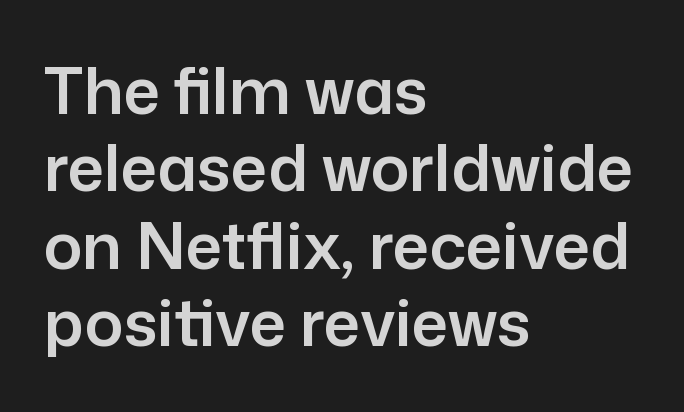
The image shows 64 px sans-serif type, upright; set left-aligned, line spacing 1.21x, normal letter spacing, not underlined; low stroke contrast and a medium x-height.
